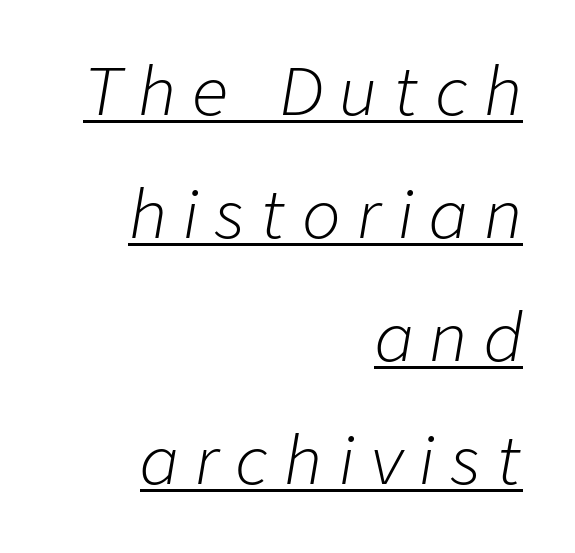
The image shows 64 px light type, italic (leaning right); set right-aligned, loose line spacing (1.92x), unusually wide letter spacing (+0.26 em), underlined; low stroke contrast and a medium x-height.
